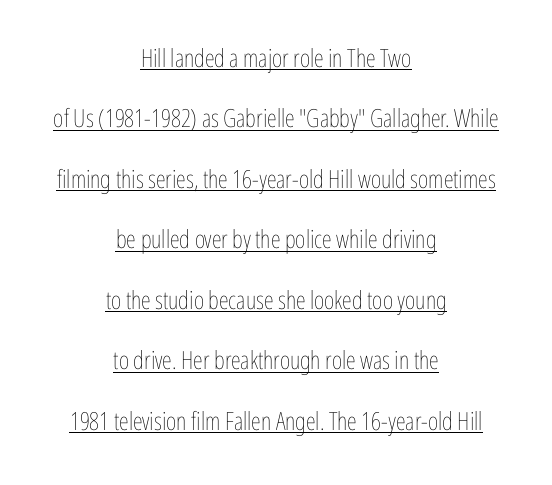
Underline: present. Is there any slant? The stems are plumb. Summary of vertical rhythm: relaxed, with wide interline spacing. Caption: multi-line text, centered on the measure.
